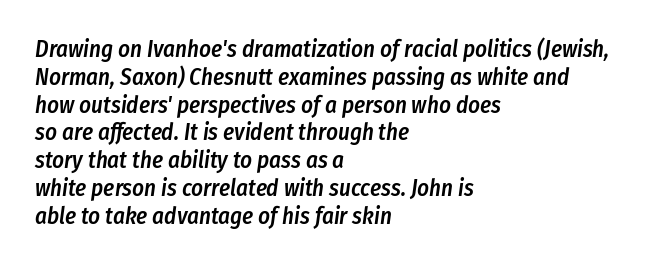
Is the type slanted? Yes — the strokes lean at a clear angle. Type without underlining. How are the letters spaced? Ordinarily, with no added tracking. Is the type bold? Partly — it's a semibold, heavier than regular but not fully bold. These lines stack with their left ends in a neat column.
